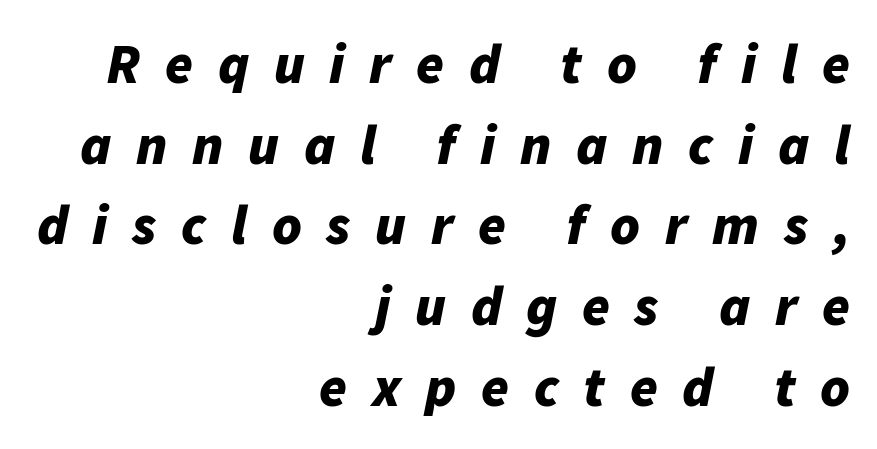
You could not count columns in this text — the font is proportionally spaced. Loose tracking; the words dissolve into strings of separated letters. This sample is right-justified, so line beginnings fall wherever the words allow. The characters look thick and weighty, a clear bold. The glyphs are unaccompanied by any horizontal stroke below them.
